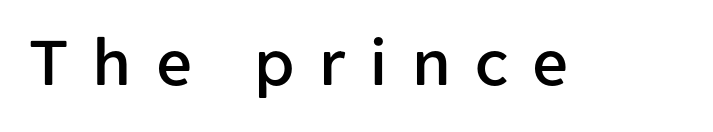
The image shows 71 px sans-serif type, upright; set unusually wide letter spacing (+0.34 em), not underlined; low stroke contrast and a medium x-height.
